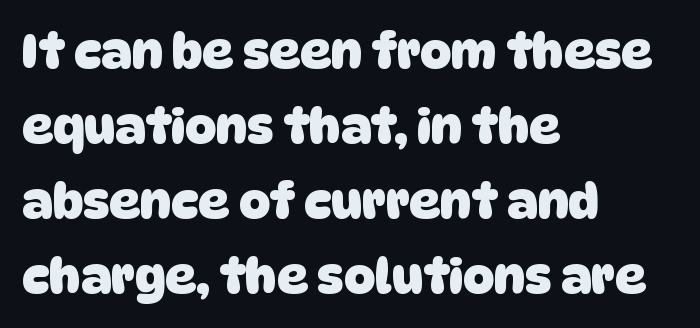
Q: Is the text bold? A: Yes.
Q: Is the typeface a serif or a sans-serif typeface? A: Sans-serif.
Q: Is the text underlined? A: No.
Q: How is the paragraph aligned? A: Left-aligned.
Q: Is the spacing between letters normal or unusually wide? A: Normal.
Q: Is the spacing between lines tight, normal or loose? A: Normal.
Q: Width (condensed, normal, or wide)? A: Normal.
Q: Stroke contrast? A: Low.
Q: x-height? A: Large.
Q: Monospaced? A: No.
